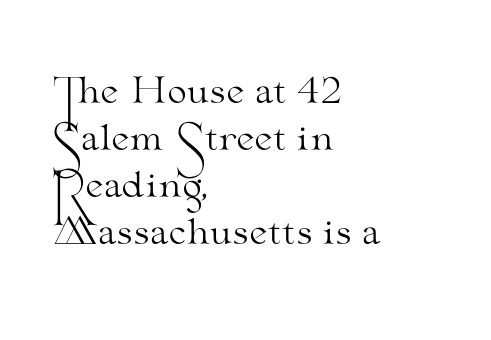
Q: Is the text bold? A: No.
Q: Is the text italic (slanted)? A: No, it is upright.
Q: Is the typeface a serif or a sans-serif typeface? A: Serif.
Q: Is the text underlined? A: No.
Q: How is the paragraph aligned? A: Left-aligned.
Q: Is the spacing between letters normal or unusually wide? A: Normal.
Q: Is the spacing between lines tight, normal or loose? A: Normal.
Q: Width (condensed, normal, or wide)? A: Wide.
Q: Stroke contrast? A: Medium.
Q: x-height? A: Small.
Q: Monospaced? A: No.
